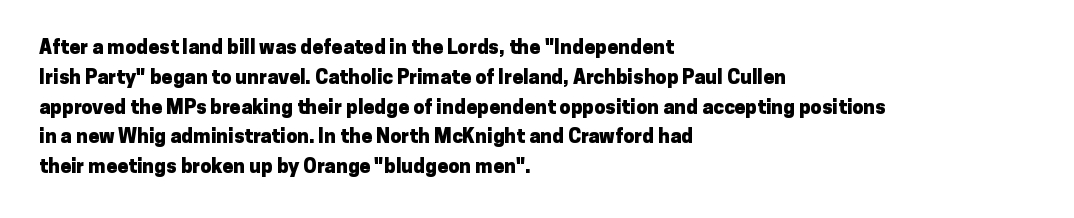
The image shows 20 px bold type, upright; set left-aligned, normal line spacing (1.49x), normal letter spacing, not underlined.
